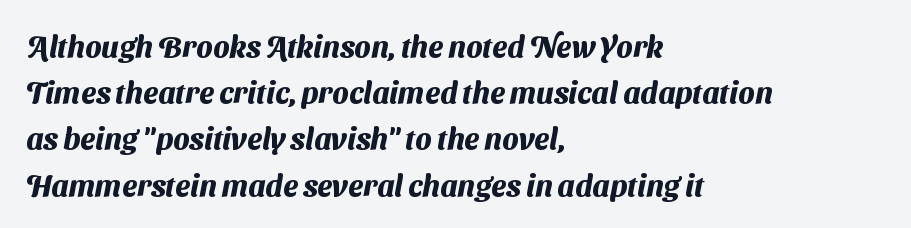
The image shows 30 px heavy sans-serif type; set left-aligned, normal line spacing (1.54x), normal letter spacing, not underlined; medium stroke contrast and a medium x-height.
